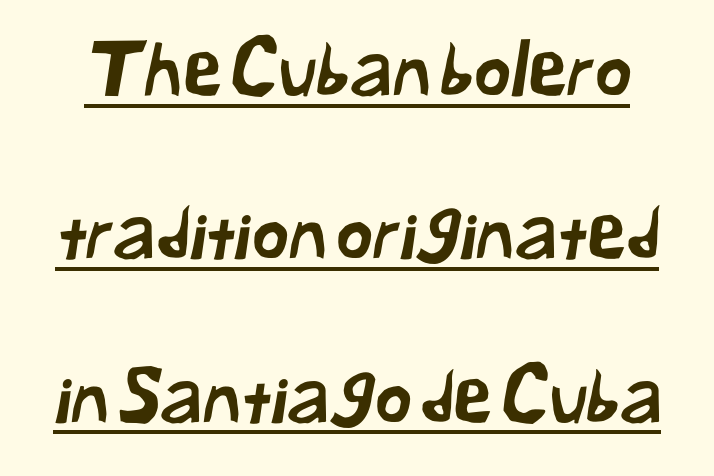
{"serif": "no", "width": "normal", "stroke_contrast": "low", "x_height": "medium", "monospaced": "no", "underline": "yes", "line_spacing": "loose", "line_spacing_ratio": 2.27, "letter_spacing": "normal", "letter_spacing_em": 0.0, "glyph_px": 72}
